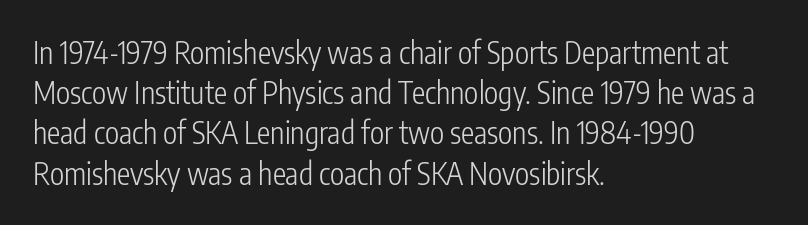
Q: Is the text bold? A: No.
Q: Is the text italic (slanted)? A: No, it is upright.
Q: Is the typeface a serif or a sans-serif typeface? A: Sans-serif.
Q: Is the text underlined? A: No.
Q: How is the paragraph aligned? A: Left-aligned.
Q: Is the spacing between letters normal or unusually wide? A: Normal.
Q: Is the spacing between lines tight, normal or loose? A: Normal.
Q: Width (condensed, normal, or wide)? A: Condensed.
Q: Stroke contrast? A: Low.
Q: x-height? A: Medium.
Q: Monospaced? A: No.
